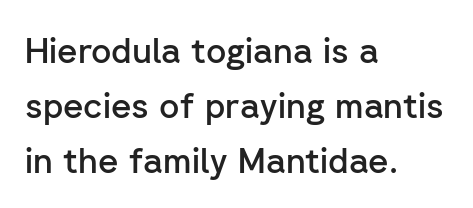
Q: Is the text bold? A: Semi-bold.
Q: Is the text italic (slanted)? A: No, it is upright.
Q: Is the typeface a serif or a sans-serif typeface? A: Sans-serif.
Q: Is the text underlined? A: No.
Q: How is the paragraph aligned? A: Left-aligned.
Q: Is the spacing between letters normal or unusually wide? A: Normal.
Q: Is the spacing between lines tight, normal or loose? A: Normal.
Q: Width (condensed, normal, or wide)? A: Normal.
Q: Stroke contrast? A: Low.
Q: x-height? A: Medium.
Q: Monospaced? A: No.
